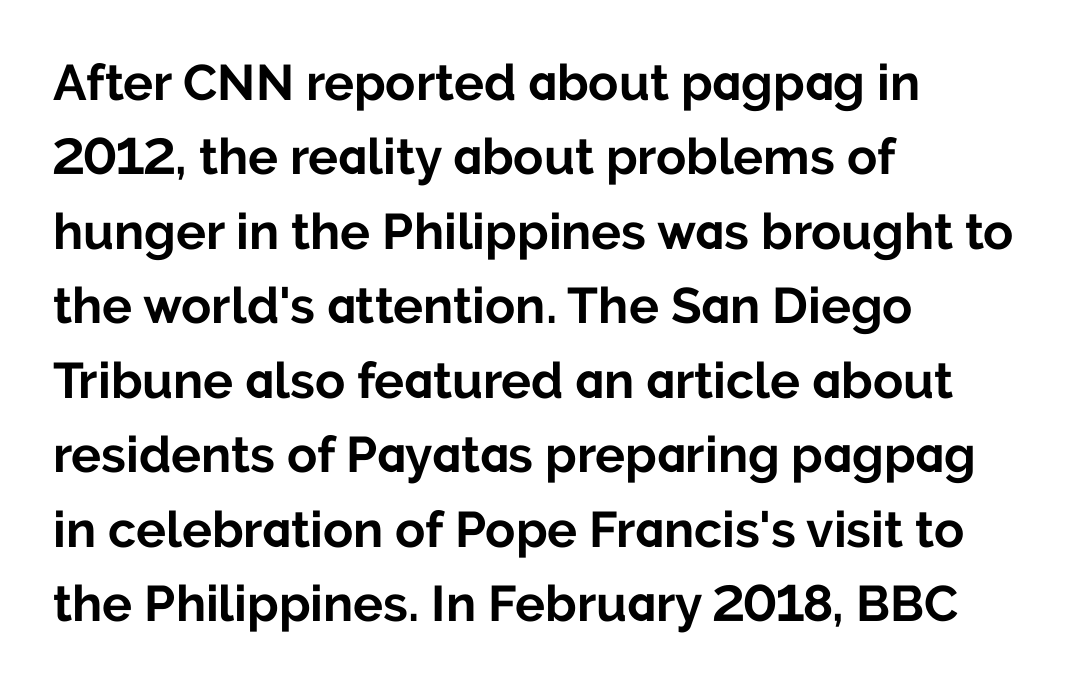
Q: Is the text bold? A: Yes.
Q: Is the text italic (slanted)? A: No, it is upright.
Q: Is the typeface a serif or a sans-serif typeface? A: Sans-serif.
Q: Is the text underlined? A: No.
Q: How is the paragraph aligned? A: Left-aligned.
Q: Is the spacing between letters normal or unusually wide? A: Normal.
Q: Is the spacing between lines tight, normal or loose? A: Normal.
Q: Width (condensed, normal, or wide)? A: Normal.
Q: Stroke contrast? A: Low.
Q: x-height? A: Medium.
Q: Monospaced? A: No.
